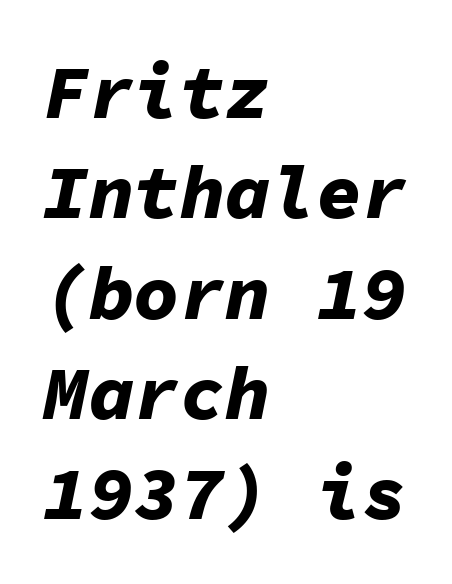
Q: Is the text bold? A: Yes.
Q: Is the text italic (slanted)? A: Yes, it leans right by about 11 degrees.
Q: Is the text underlined? A: No.
Q: How is the paragraph aligned? A: Left-aligned.
Q: Is the spacing between letters normal or unusually wide? A: Normal.
Q: Is the spacing between lines tight, normal or loose? A: Normal.
Q: Width (condensed, normal, or wide)? A: Normal.
Q: Stroke contrast? A: Low.
Q: x-height? A: Medium.
Q: Monospaced? A: Yes.
